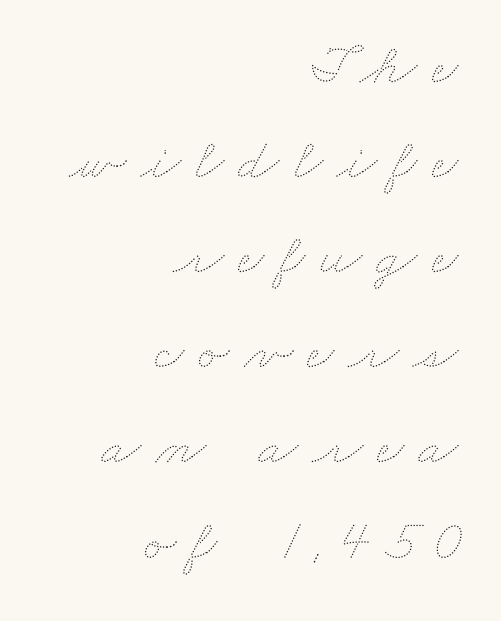
Q: Is the text bold? A: No.
Q: Is the text underlined? A: No.
Q: How is the paragraph aligned? A: Right-aligned.
Q: Is the spacing between letters normal or unusually wide? A: Unusually wide.
Q: Is the spacing between lines tight, normal or loose? A: Normal.
Q: Width (condensed, normal, or wide)? A: Wide.
Q: Stroke contrast? A: Medium.
Q: x-height? A: Small.
Q: Monospaced? A: No.
